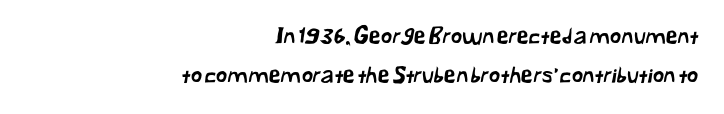
The image shows 22 px text type; set right-aligned, line spacing 1.76x, normal letter spacing, not underlined.
